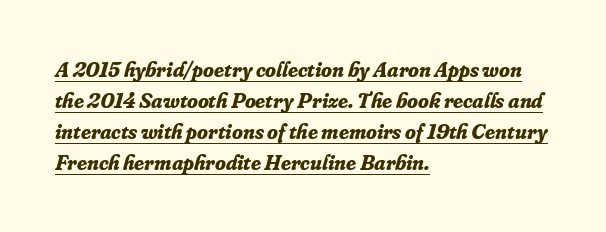
Default kerning and tracking; the words read as compact shapes. The typesetting leans heavy: a genuine bold. Line spacing here is normal. Every row of glyphs begins at an identical x-position on the left. The whole block is typeset with a tilt.
